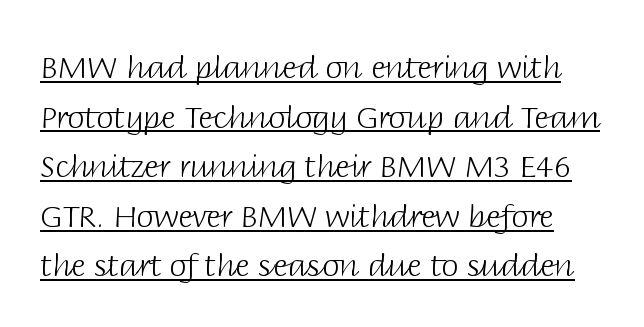
Each letter's strokes conclude bluntly, with no projecting serifs. Characters follow at the spacing the type designer built in. Looks like regular typesetting: each glyph gets only the width it needs. The weight tops out at a normal text grade.
